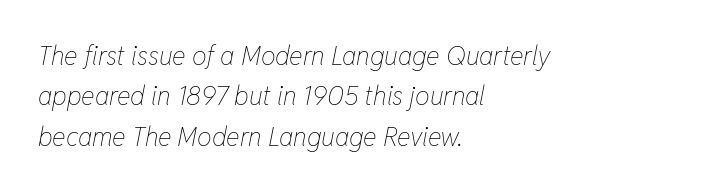
The typeface has the unassuming heft of standard copy or less. Only glyphs here, with clear space below each row. Looking at the ascenders, they clearly lean. A student would call this left alignment; a typographer would say flush left, rag right.
